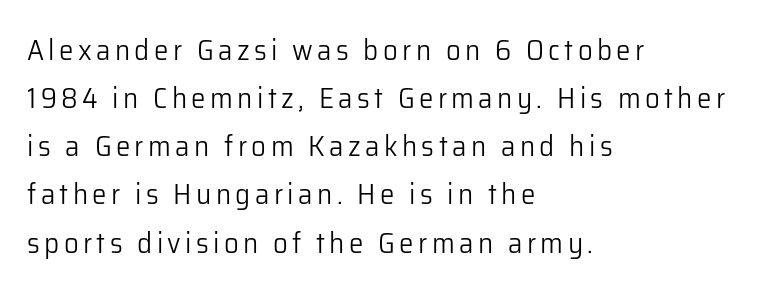
The image shows 29 px light sans-serif type, upright; set left-aligned, normal line spacing (1.66x), not underlined; low stroke contrast and a medium x-height.
